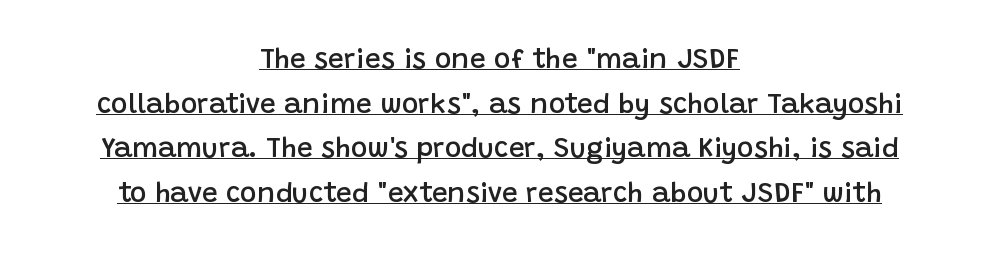
Q: Is the text bold? A: Semi-bold.
Q: Is the text italic (slanted)? A: No, it is upright.
Q: Is the typeface a serif or a sans-serif typeface? A: Sans-serif.
Q: Is the text underlined? A: Yes.
Q: How is the paragraph aligned? A: Centered.
Q: Is the spacing between letters normal or unusually wide? A: Normal.
Q: Is the spacing between lines tight, normal or loose? A: Normal.
Q: Width (condensed, normal, or wide)? A: Normal.
Q: Stroke contrast? A: Low.
Q: x-height? A: Large.
Q: Monospaced? A: No.
